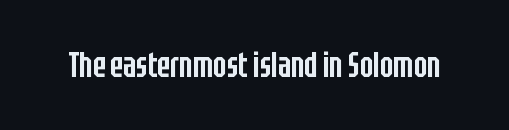
This sample has the flowing, uneven cadence of proportional lettering. Type style note: lacks serifs. Upright lettering throughout. Glance below the letters and you will spot only blank space. Weight: semibold (demi). Characters follow at the spacing the type designer built in.
